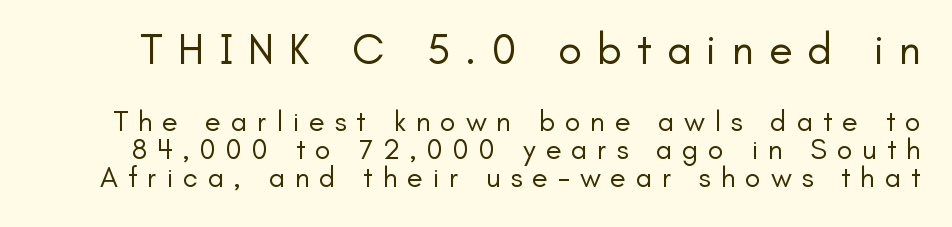
Q: Is the text bold? A: No.
Q: Is the text italic (slanted)? A: No, it is upright.
Q: Is the typeface a serif or a sans-serif typeface? A: Sans-serif.
Q: Is the text underlined? A: No.
Q: Is the spacing between letters normal or unusually wide? A: Unusually wide.
Q: Is the spacing between lines tight, normal or loose? A: Tight.
Q: Which block of text is set in a larger size, the first (top) or the second (bottom)? A: The first (top) one.
Q: Width (condensed, normal, or wide)? A: Normal.
Q: Stroke contrast? A: Low.
Q: x-height? A: Small.
Q: Monospaced? A: No.
